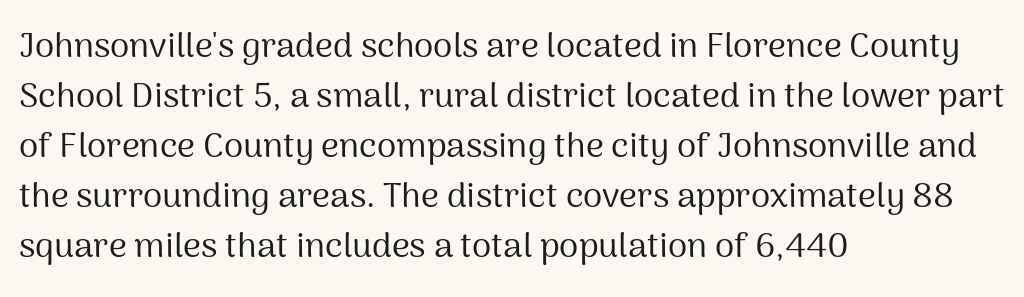
The image shows 35 px regular-weight sans-serif type, upright; set left-aligned, normal line spacing (1.43x), normal letter spacing, not underlined; medium stroke contrast and a medium x-height.
